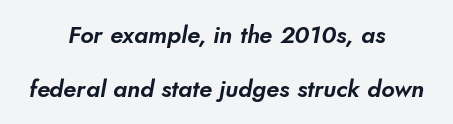
{"underline": "no", "align": "center", "line_spacing": "loose", "line_spacing_ratio": 2.27, "letter_spacing": "normal", "letter_spacing_em": 0.0, "glyph_px": 24}
